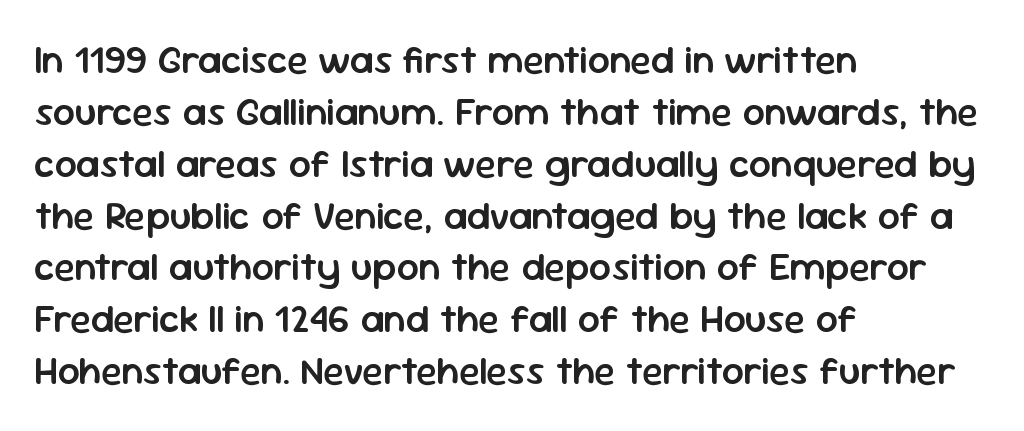
In terms of letterform style, serifs are entirely absent. The rendering keeps characters at their native spacing. Whoever set this chose a conventional vertical rhythm. Horizontal alignment here is leftward, the default for most running prose.
